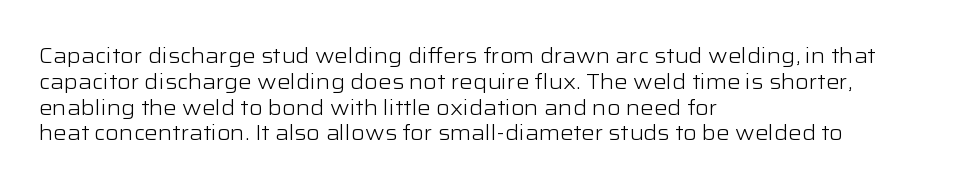
Visually the block forms a straight wall on the left and a jagged coastline on the right. This sample uses plain, unmodified letter spacing. The face looks like a standard text weight, possibly lighter. Check under the words: just untouched page. Does the lettering tilt? It doesn't — this is upright.
